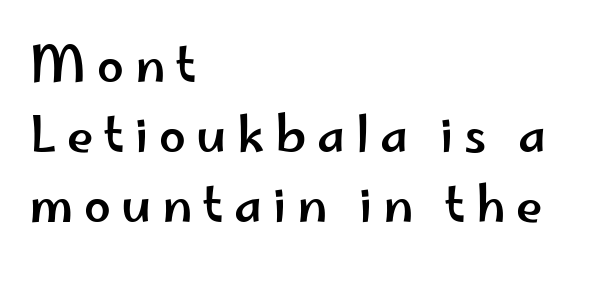
The letters stand upright; this is a roman face. Unmarked baselines from the first word to the last. These lines have a slow, spaced-out rhythm from letter to letter. These lines sit exactly where default settings would place them.
